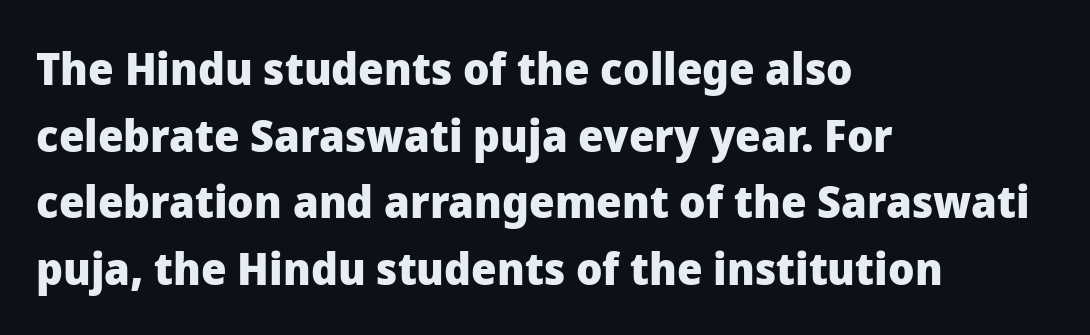
This sample has the flowing, uneven cadence of proportional lettering. Look at the tracking — it's just the regular setting, nothing added. Italic: no, the glyphs are upright roman. This sample uses a sans-serif face. Leftover space on each line is placed entirely after the last word. These lines sit exactly where default settings would place them.
